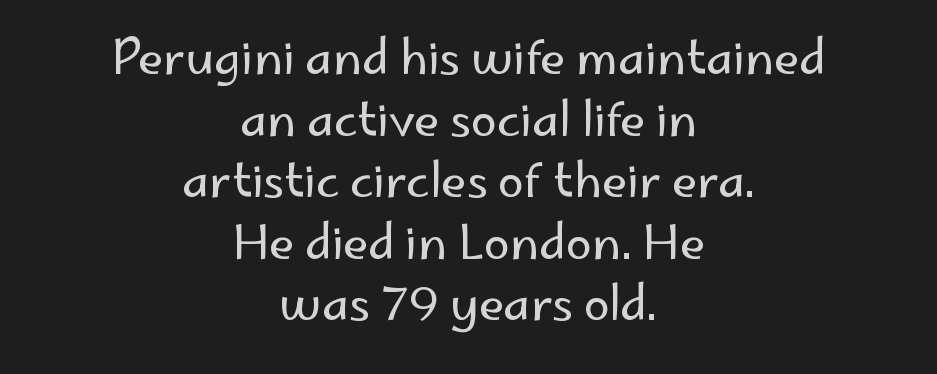
The image shows 47 px regular-weight sans-serif type, upright; set centered, normal line spacing (1.31x), normal letter spacing, not underlined; low stroke contrast and a small x-height.
